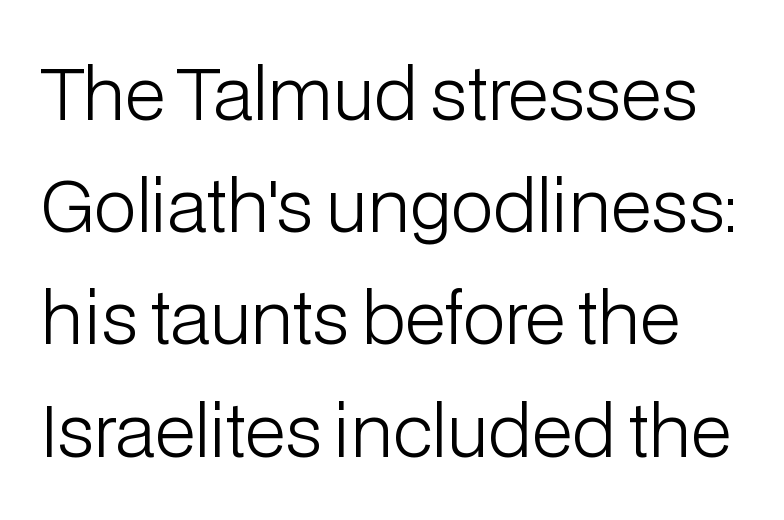
Q: Is the text bold? A: No.
Q: Is the text italic (slanted)? A: No, it is upright.
Q: Is the typeface a serif or a sans-serif typeface? A: Sans-serif.
Q: Is the text underlined? A: No.
Q: Is the spacing between letters normal or unusually wide? A: Normal.
Q: Is the spacing between lines tight, normal or loose? A: Normal.
Q: Width (condensed, normal, or wide)? A: Normal.
Q: Stroke contrast? A: Low.
Q: x-height? A: Medium.
Q: Monospaced? A: No.
